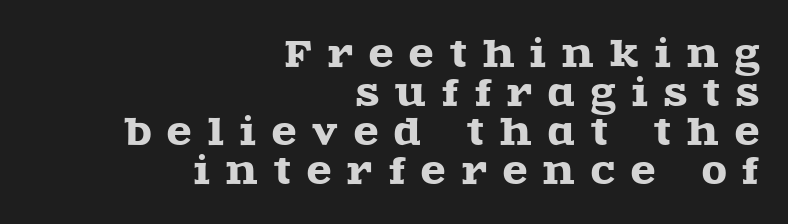
{"serif": "yes", "italic": "no", "width": "wide", "x_height": "large", "monospaced": "no", "underline": "no", "align": "right", "line_spacing": "tight", "line_spacing_ratio": 1.08, "letter_spacing": "wide", "letter_spacing_em": 0.45, "glyph_px": 36}
